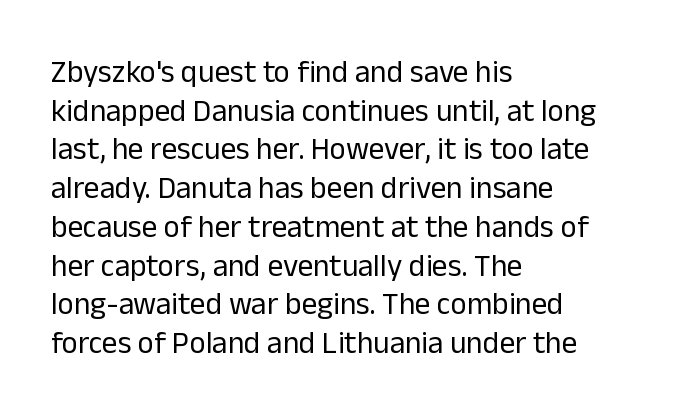
The image shows 31 px regular-weight sans-serif type, upright; set left-aligned, normal line spacing (1.25x), normal letter spacing, not underlined; low stroke contrast and a medium x-height.
